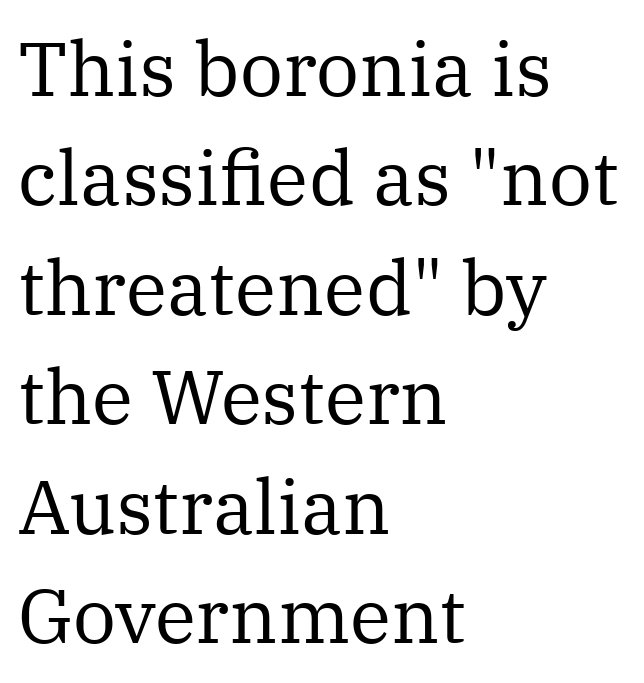
Is the type heavy? It reads as light-to-regular instead. Horizontal alignment here is leftward, the default for most running prose. Students, observe: this is what conventionally led text looks like. The typography opts for an upright posture over an oblique one. This sample has the flowing, uneven cadence of proportional lettering. The line texture is even and compact thanks to regular tracking.
